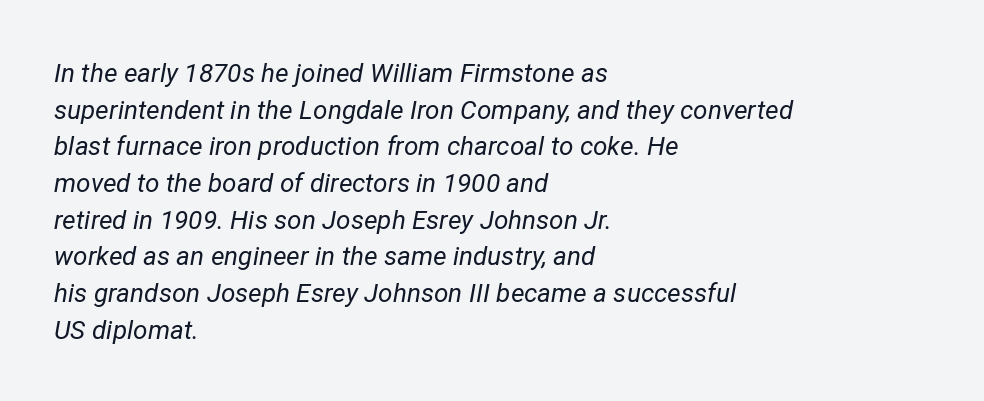
{"italic": "yes", "lean": "right", "slant_degrees": 12, "bold": "no", "underline": "no", "align": "left", "line_spacing": "normal", "line_spacing_ratio": 1.41, "letter_spacing": "normal", "letter_spacing_em": 0.0, "glyph_px": 26}
